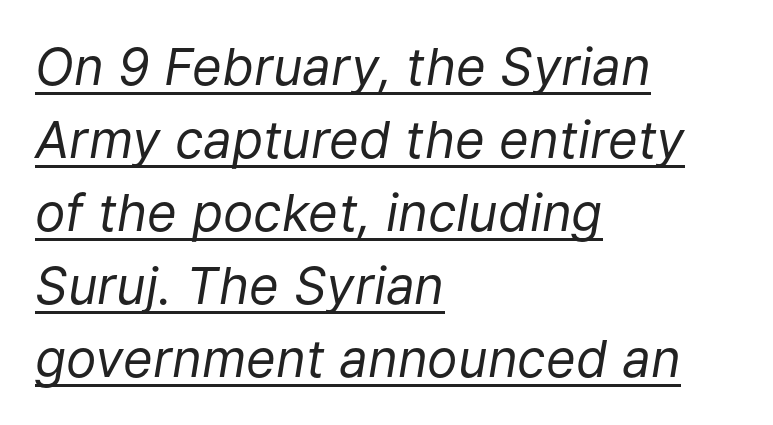
Q: Is the text bold? A: No.
Q: Is the text italic (slanted)? A: Yes, it leans right by about 9 degrees.
Q: Is the text underlined? A: Yes.
Q: How is the paragraph aligned? A: Left-aligned.
Q: Is the spacing between letters normal or unusually wide? A: Normal.
Q: Is the spacing between lines tight, normal or loose? A: Normal.
Q: Width (condensed, normal, or wide)? A: Normal.
Q: Stroke contrast? A: Low.
Q: x-height? A: Medium.
Q: Monospaced? A: No.
